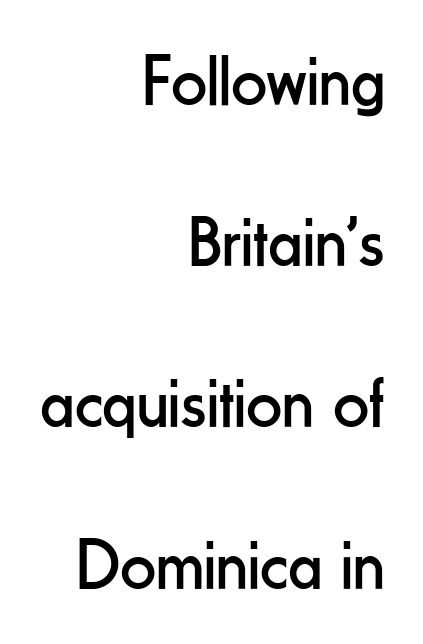
{"serif": "no", "italic": "no", "bold": "no", "weight": "regular", "width": "condensed", "stroke_contrast": "low", "x_height": "small", "monospaced": "no", "underline": "no", "align": "right", "line_spacing": "loose", "line_spacing_ratio": 2.27, "letter_spacing": "normal", "letter_spacing_em": 0.0, "glyph_px": 71}
